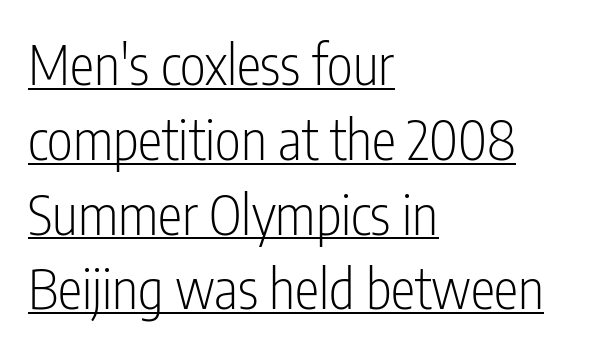
Q: Is the text bold? A: No.
Q: Is the text italic (slanted)? A: No, it is upright.
Q: Is the typeface a serif or a sans-serif typeface? A: Sans-serif.
Q: Is the text underlined? A: Yes.
Q: How is the paragraph aligned? A: Left-aligned.
Q: Is the spacing between letters normal or unusually wide? A: Normal.
Q: Is the spacing between lines tight, normal or loose? A: Normal.
Q: Width (condensed, normal, or wide)? A: Condensed.
Q: Stroke contrast? A: Low.
Q: x-height? A: Medium.
Q: Monospaced? A: No.
